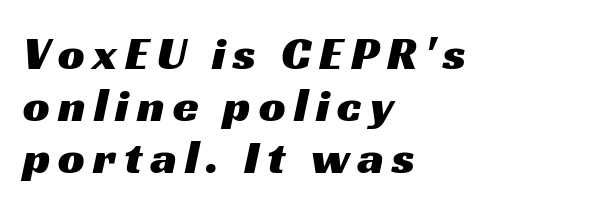
The image shows 47 px wide sans-serif type; set left-aligned, tight line spacing (1.11x), not underlined; medium stroke contrast and a medium x-height.
